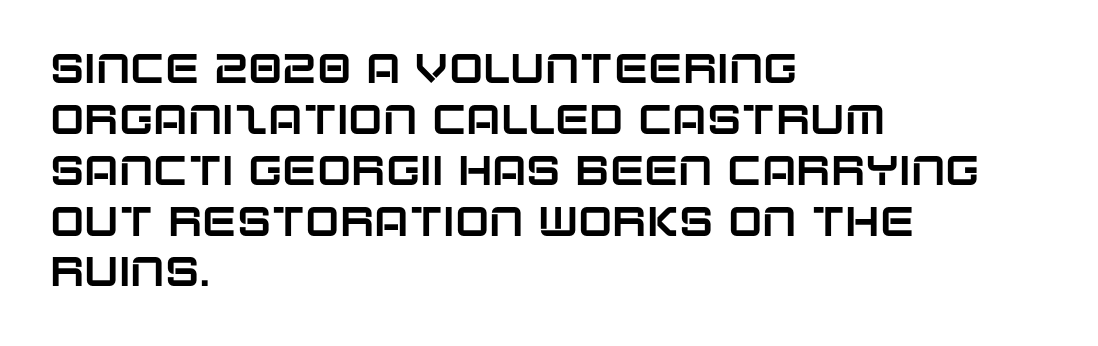
The text was rendered using a sans face with plain stroke endings. Caption: multi-line text, flush left, ragged right. Upright lettering throughout. Rule under the text: the space is simply empty.
